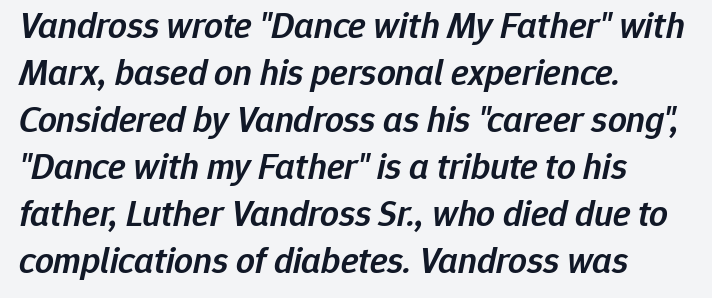
The image shows 37 px semibold type, italic (leaning right); set left-aligned, normal line spacing (1.27x), normal letter spacing, not underlined; low stroke contrast and a medium x-height.
